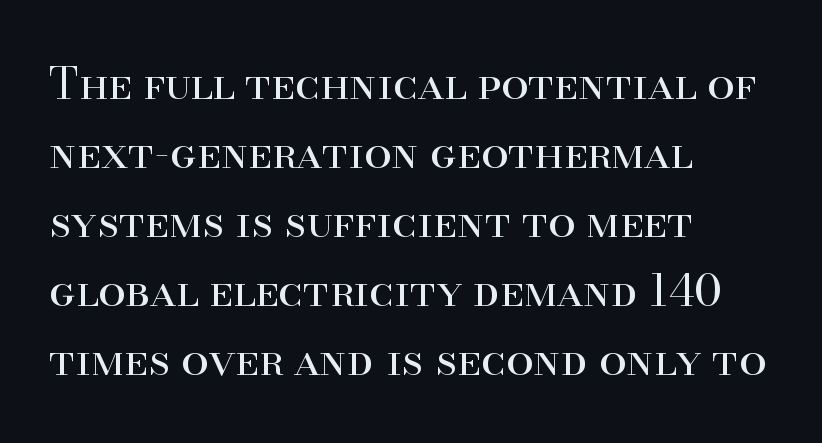
The letters carry serifs — small finishing strokes at the ends of their stems. The glyphs are unaccompanied by any horizontal stroke below them. Short and long lines alike share a common starting point at left. This reads as an unemphasized weight, regular at the heaviest. This is the regular roman posture of the typeface. Short note: letters normally spaced.
